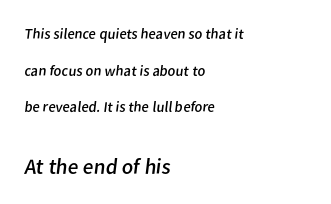
Look at the tracking — it's just the regular setting, nothing added. The face looks like a standard text weight, possibly lighter. Visually the block forms a straight wall on the left and a jagged coastline on the right. Bigger letters appear in the bottom chunk; the top chunk is reduced.
